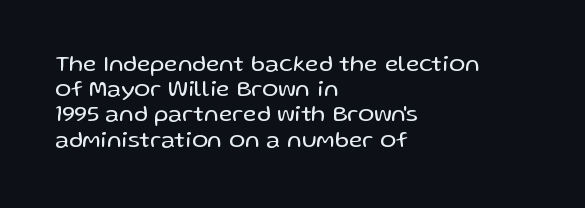
The image shows 24 px text type, upright; set left-aligned, tight line spacing (1.05x), normal letter spacing, not underlined.
